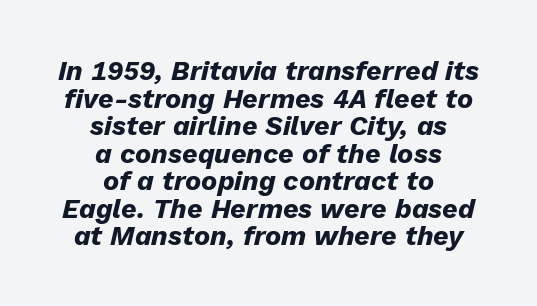
The image shows 27 px bold type, italic (leaning right); set centered, tight line spacing (1.02x), normal letter spacing, not underlined.
